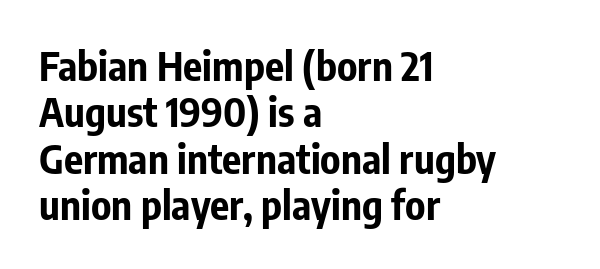
{"serif": "no", "italic": "no", "bold": "yes", "weight": "bold", "width": "condensed", "stroke_contrast": "low", "x_height": "medium", "monospaced": "no", "underline": "no", "align": "left", "line_spacing_ratio": 1.16, "letter_spacing": "normal", "letter_spacing_em": 0.0, "glyph_px": 40}
